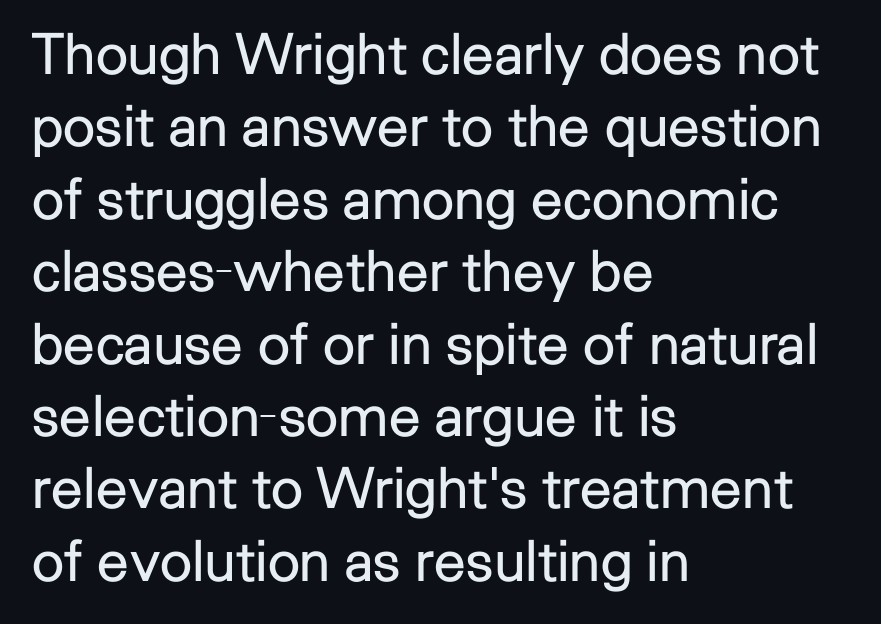
Rendered with straight, roman letterforms. The paragraph has a hard left edge and a soft right edge. No heavy texture on the line: the type isn't bold. Letter spacing: default.
